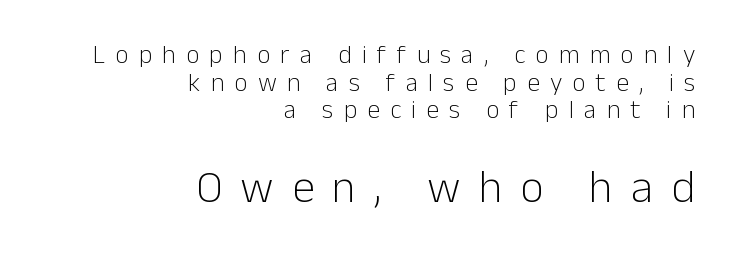
{"serif": "no", "italic": "no", "bold": "no", "weight": "light", "width": "normal", "stroke_contrast": "low", "x_height": "medium", "monospaced": "no", "underline": "no", "align": "right", "line_spacing": "tight", "line_spacing_ratio": 1.06, "letter_spacing": "wide", "letter_spacing_em": 0.39, "larger_block": "second", "size_ratio": 1.77, "glyph_px": 46}
